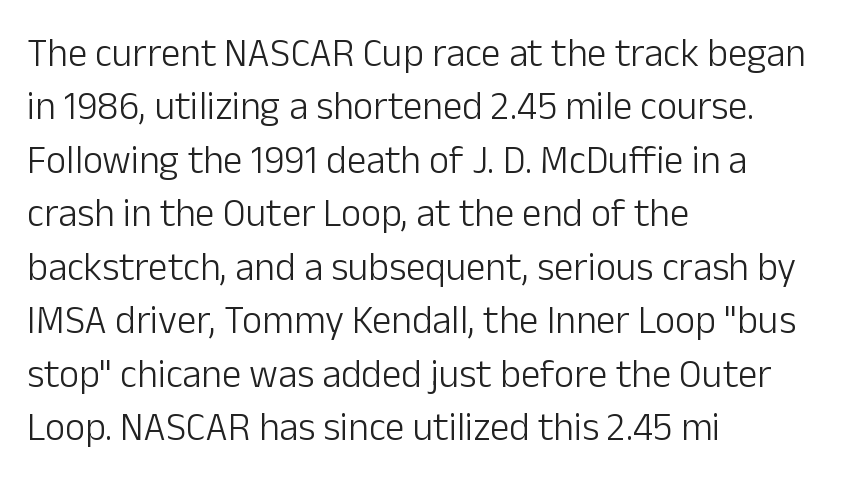
The image shows 39 px light sans-serif type, upright; set left-aligned, normal line spacing (1.37x), normal letter spacing, not underlined; low stroke contrast and a medium x-height.
